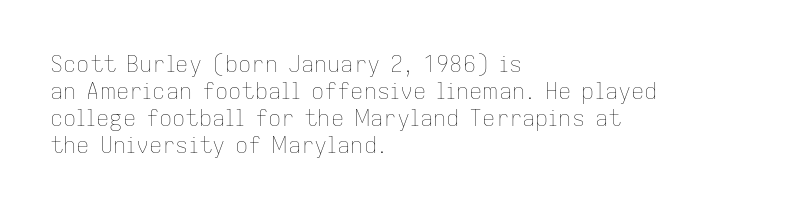
Honestly, the letter spacing is just normal — you wouldn't notice it. A student would call this left alignment; a typographer would say flush left, rag right. The font sits on the lighter half of the weight spectrum, regular included. Just letters on the line, the space beneath them empty.
